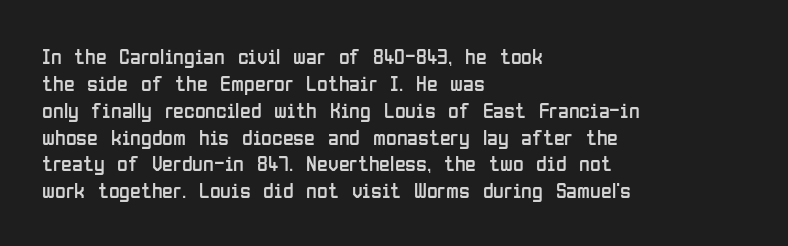
Q: Is the text bold? A: No.
Q: Is the text italic (slanted)? A: No, it is upright.
Q: Is the text underlined? A: No.
Q: How is the paragraph aligned? A: Left-aligned.
Q: Is the spacing between letters normal or unusually wide? A: Normal.
